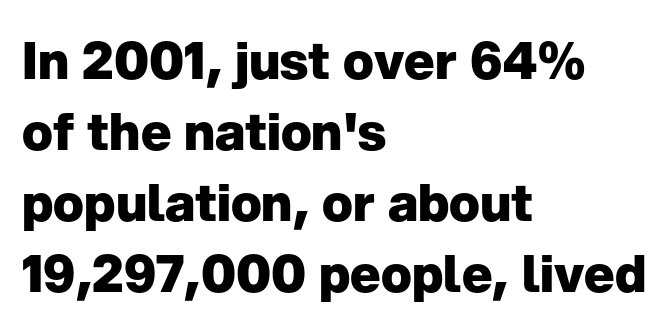
{"serif": "no", "italic": "no", "bold": "yes", "weight": "heavy", "width": "normal", "stroke_contrast": "low", "x_height": "medium", "monospaced": "no", "underline": "no", "align": "left", "line_spacing": "normal", "line_spacing_ratio": 1.39, "letter_spacing": "normal", "letter_spacing_em": 0.0, "glyph_px": 51}
